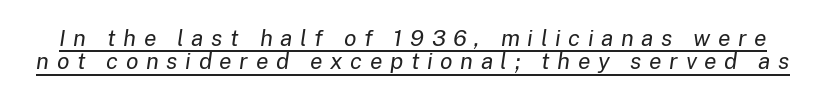
Q: Is the text bold? A: No.
Q: Is the text italic (slanted)? A: Yes, it leans right by about 8 degrees.
Q: Is the text underlined? A: Yes.
Q: Is the spacing between letters normal or unusually wide? A: Unusually wide.
Q: Is the spacing between lines tight, normal or loose? A: Tight.
